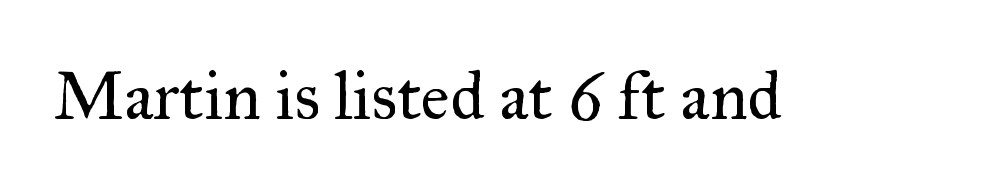
{"serif": "yes", "italic": "no", "bold": "no", "weight": "regular", "width": "normal", "stroke_contrast": "medium", "x_height": "small", "monospaced": "no", "underline": "no", "letter_spacing": "normal", "letter_spacing_em": 0.0, "glyph_px": 69}
